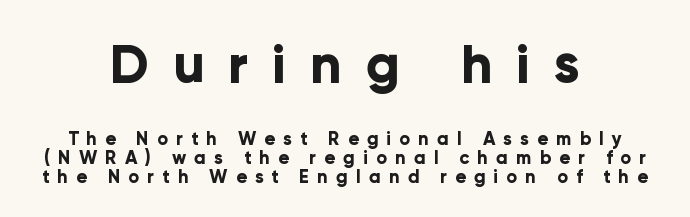
The image shows 53 px bold sans-serif type, upright; set centered, tight line spacing (1.05x), unusually wide letter spacing (+0.45 em), not underlined; the first (top) block is 2.94x larger; low stroke contrast and a medium x-height.
